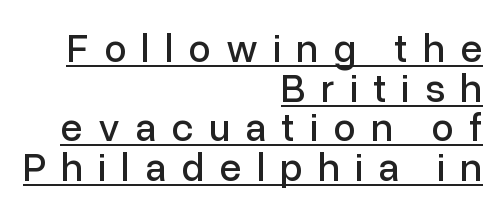
Q: Is the text italic (slanted)? A: No, it is upright.
Q: Is the typeface a serif or a sans-serif typeface? A: Sans-serif.
Q: Is the text underlined? A: Yes.
Q: How is the paragraph aligned? A: Right-aligned.
Q: Is the spacing between letters normal or unusually wide? A: Unusually wide.
Q: Is the spacing between lines tight, normal or loose? A: Tight.
Q: Width (condensed, normal, or wide)? A: Normal.
Q: Stroke contrast? A: Low.
Q: x-height? A: Medium.
Q: Monospaced? A: No.
